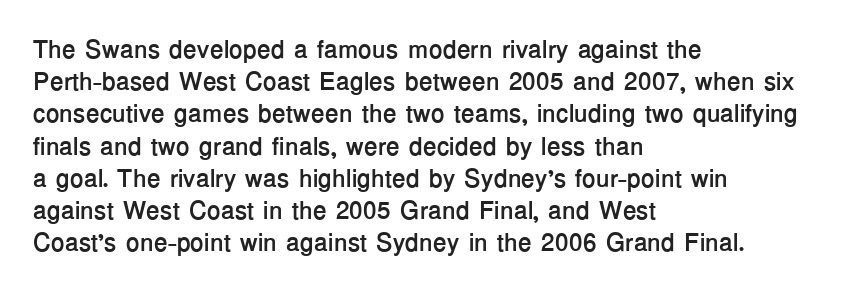
The image shows 25 px bold type, upright; set left-aligned, normal line spacing (1.29x), normal letter spacing, not underlined.
